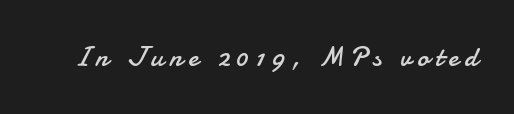
{"serif": "no", "bold": "no", "weight": "regular", "width": "normal", "stroke_contrast": "low", "x_height": "small", "monospaced": "no", "underline": "no", "letter_spacing": "wide", "letter_spacing_em": 0.22, "glyph_px": 28}
